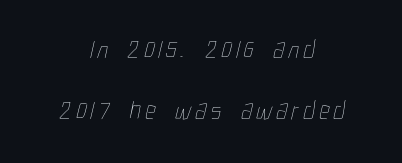
Q: Is the text bold? A: No.
Q: Is the text underlined? A: No.
Q: How is the paragraph aligned? A: Centered.
Q: Is the spacing between lines tight, normal or loose? A: Loose.
